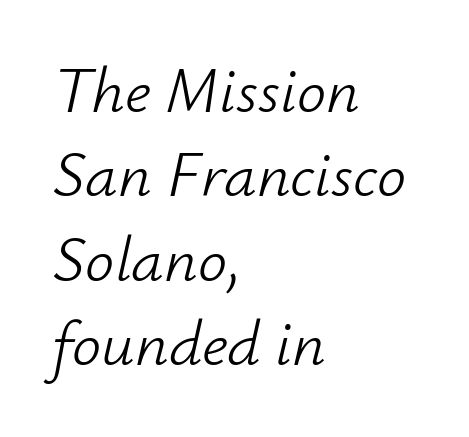
{"italic": "yes", "lean": "right", "slant_degrees": 12, "bold": "no", "weight": "light", "width": "normal", "stroke_contrast": "low", "x_height": "small", "monospaced": "no", "underline": "no", "align": "left", "line_spacing": "normal", "line_spacing_ratio": 1.3, "letter_spacing": "normal", "letter_spacing_em": 0.0, "glyph_px": 65}
